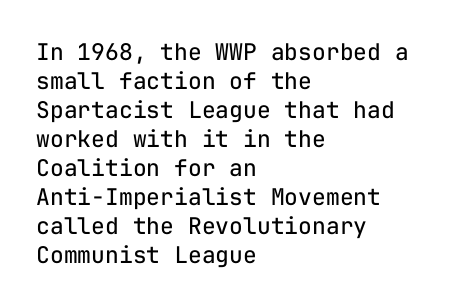
The image shows 23 px text type, upright; set left-aligned, normal line spacing (1.26x), normal letter spacing, not underlined.
